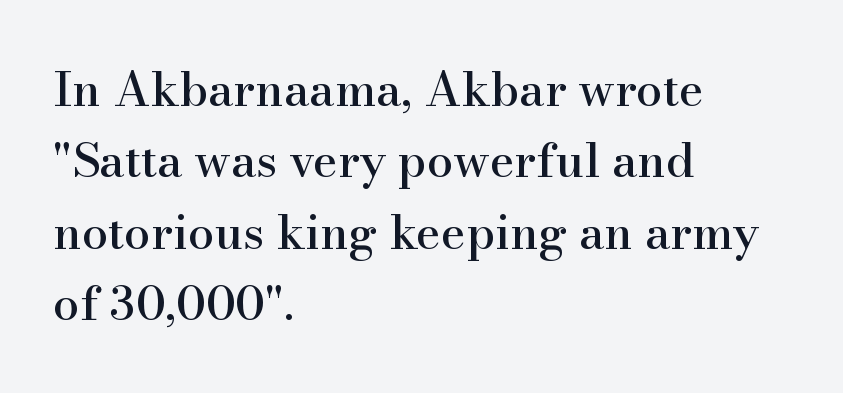
The image shows 47 px serif type, upright; set left-aligned, normal line spacing (1.52x), normal letter spacing, not underlined; high stroke contrast and a small x-height.
